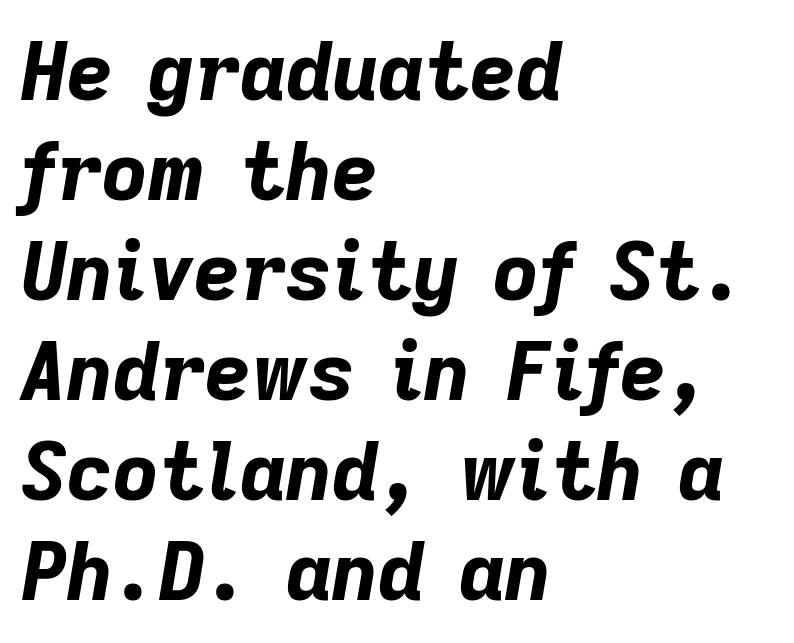
Q: Is the text bold? A: Yes.
Q: Is the text italic (slanted)? A: Yes, it leans right by about 9 degrees.
Q: Is the text underlined? A: No.
Q: How is the paragraph aligned? A: Left-aligned.
Q: Is the spacing between letters normal or unusually wide? A: Normal.
Q: Is the spacing between lines tight, normal or loose? A: Normal.
Q: Width (condensed, normal, or wide)? A: Normal.
Q: Stroke contrast? A: Low.
Q: x-height? A: Medium.
Q: Monospaced? A: No.
